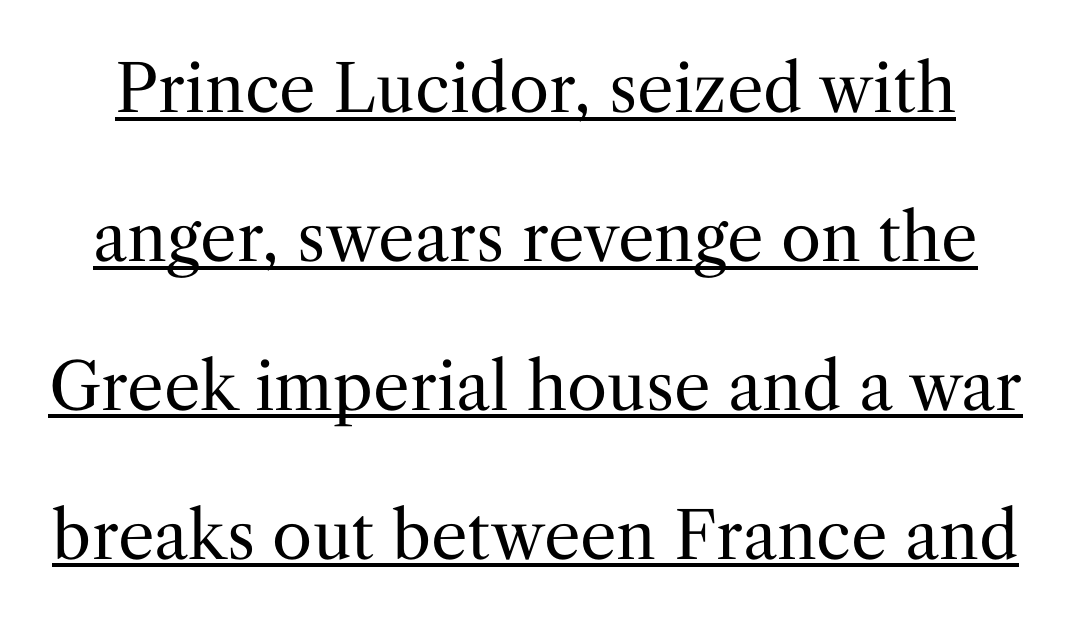
Quick note: not italic, upright. The passage shown is underscored from start to finish. Letters have the restrained weight of plain body copy at most. Standard letterfit; no display-style spreading of the glyphs. The passage shown is typeset with a serif family.
